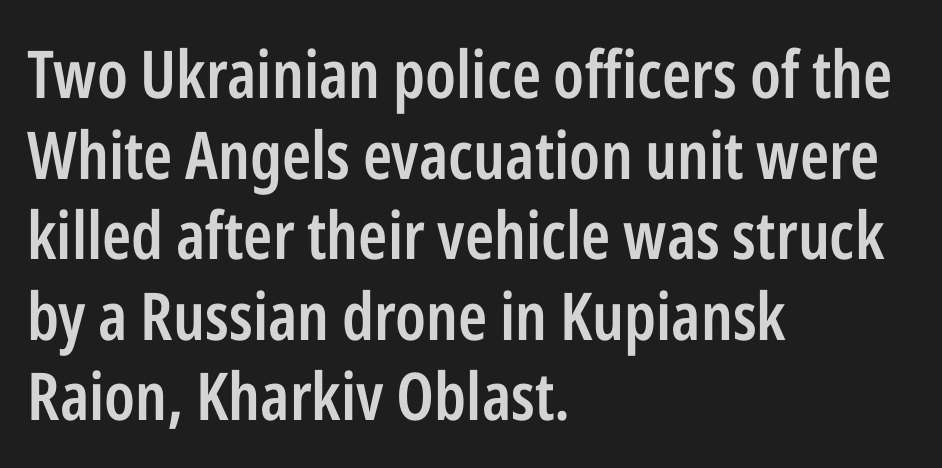
The image shows 66 px semibold, condensed sans-serif type, upright; set left-aligned, line spacing 1.22x, normal letter spacing, not underlined; low stroke contrast and a medium x-height.
